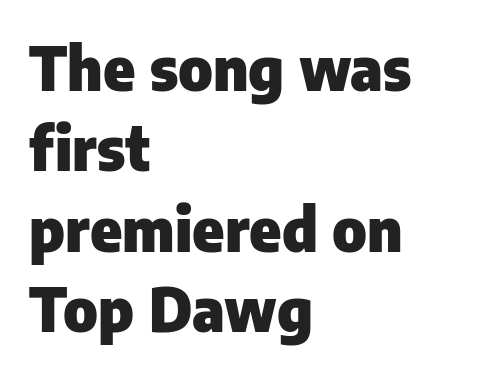
Default kerning and tracking; the words read as compact shapes. The face used here is proportionally spaced, like ordinary book or web type. The characters display no serif detailing; their extremities are plain. The lines are quadded left.
